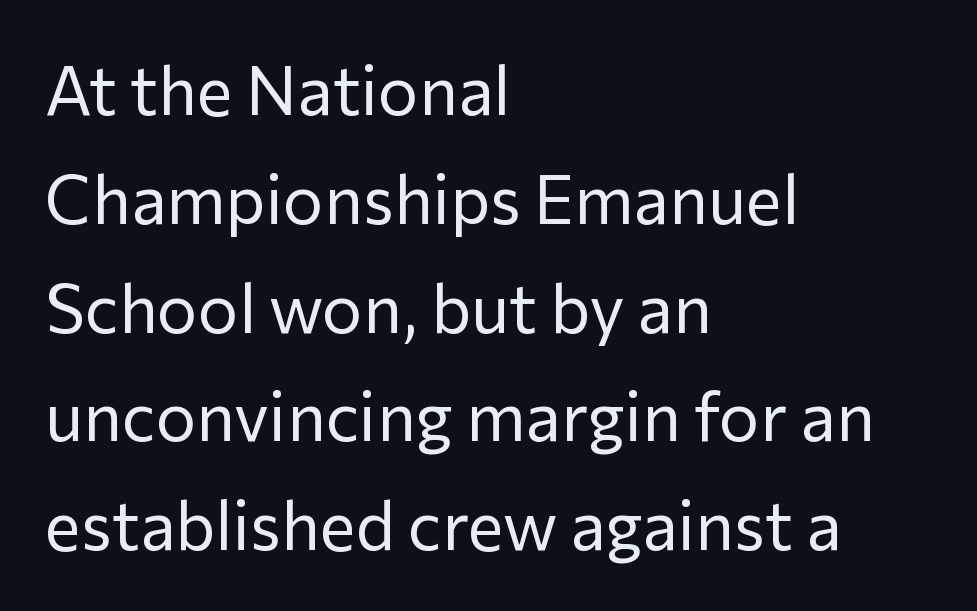
The image shows 68 px regular-weight sans-serif type, upright; set left-aligned, normal line spacing (1.6x), normal letter spacing, not underlined; low stroke contrast and a medium x-height.
